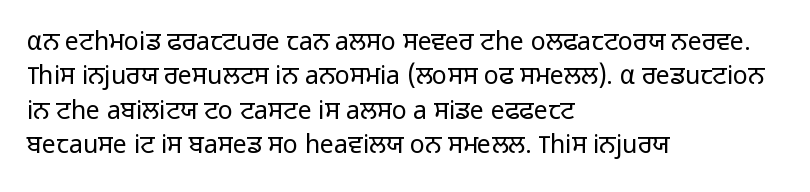
Q: Is the text bold? A: No.
Q: Is the text italic (slanted)? A: No, it is upright.
Q: Is the text underlined? A: No.
Q: How is the paragraph aligned? A: Left-aligned.
Q: Is the spacing between letters normal or unusually wide? A: Normal.
Q: Is the spacing between lines tight, normal or loose? A: Normal.
